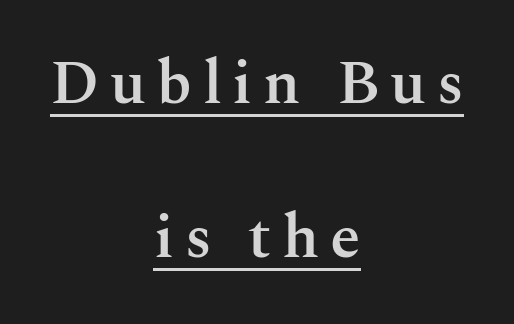
Q: Is the text bold? A: Semi-bold.
Q: Is the text italic (slanted)? A: No, it is upright.
Q: Is the typeface a serif or a sans-serif typeface? A: Serif.
Q: Is the text underlined? A: Yes.
Q: How is the paragraph aligned? A: Centered.
Q: Is the spacing between lines tight, normal or loose? A: Loose.
Q: Width (condensed, normal, or wide)? A: Normal.
Q: Stroke contrast? A: Medium.
Q: x-height? A: Medium.
Q: Monospaced? A: No.
